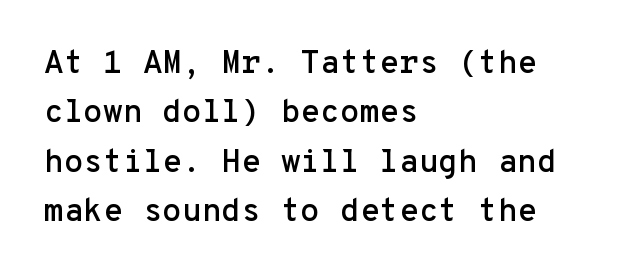
Rule under the text: the space is simply empty. Stroke terminals: plain, sans-serif. Which margin do the lines hug? The left one — the right edge is uneven. Does the lettering tilt? It doesn't — this is upright. Do the characters align in a grid? Yes, the font is monospaced.
